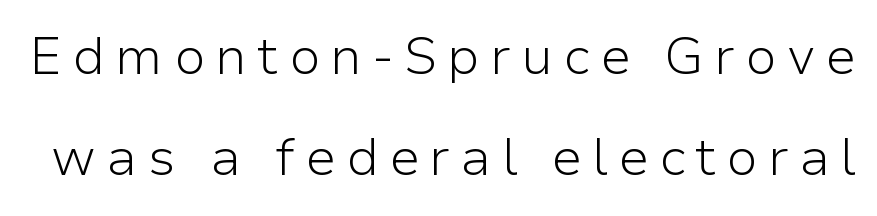
Honestly, the rows look like they've been pulled way apart. Anything drawn beneath the words? Only blank space. Nope, not italic — everything's standing straight. On a weight scale, this lands at 450 or below.
